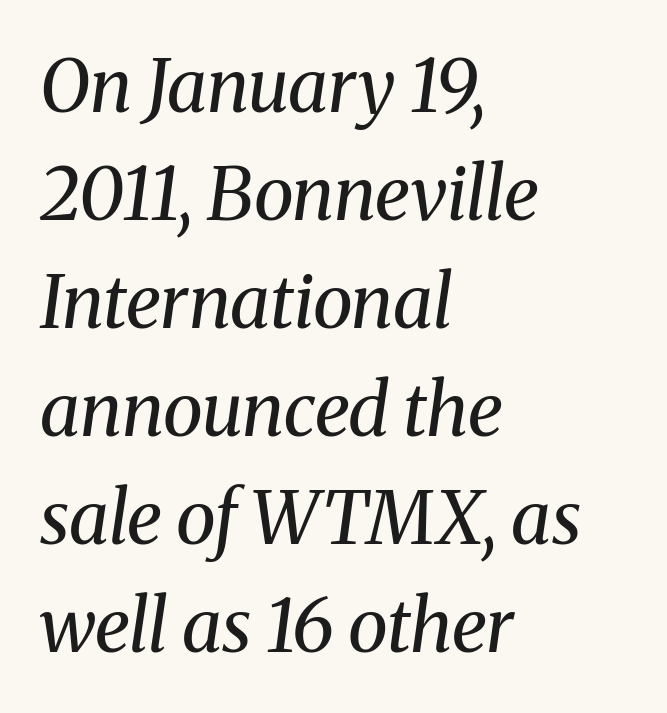
Q: Is the text bold? A: No.
Q: Is the text italic (slanted)? A: Yes, it leans right by about 8 degrees.
Q: Is the typeface a serif or a sans-serif typeface? A: Serif.
Q: Is the text underlined? A: No.
Q: How is the paragraph aligned? A: Left-aligned.
Q: Is the spacing between letters normal or unusually wide? A: Normal.
Q: Is the spacing between lines tight, normal or loose? A: Normal.
Q: Width (condensed, normal, or wide)? A: Normal.
Q: Stroke contrast? A: Medium.
Q: x-height? A: Medium.
Q: Monospaced? A: No.
